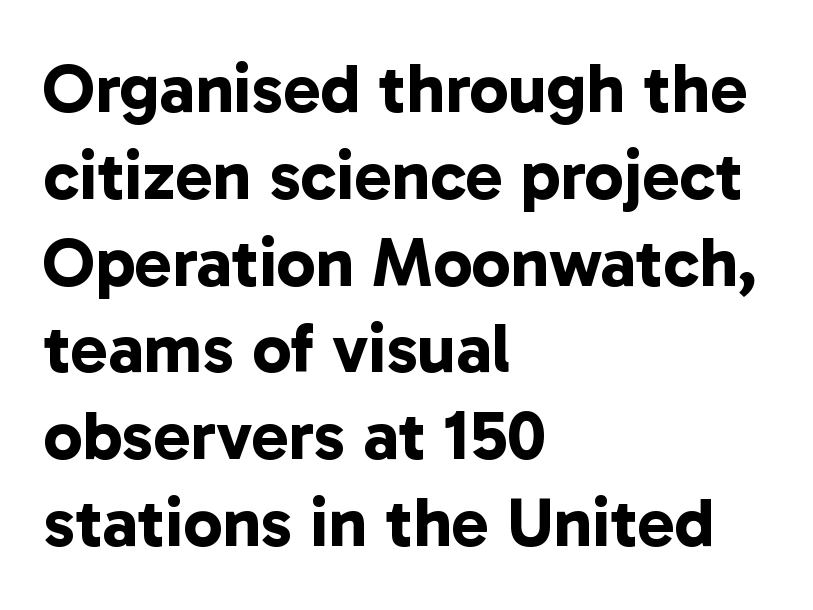
Short and long lines alike share a common starting point at left. The typesetting leans heavy: a genuine bold. Inter-character spacing is left at the font's built-in metrics. The strip under each line holds only bare page. Type style note: lacks serifs.
